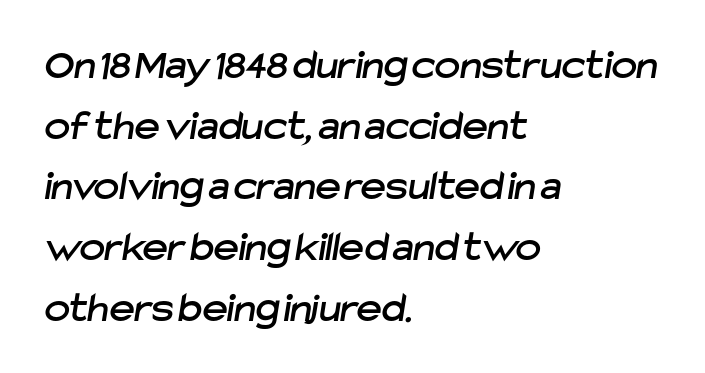
The image shows 43 px sans-serif type; set left-aligned, normal line spacing (1.41x), normal letter spacing, not underlined; low stroke contrast and a medium x-height.
